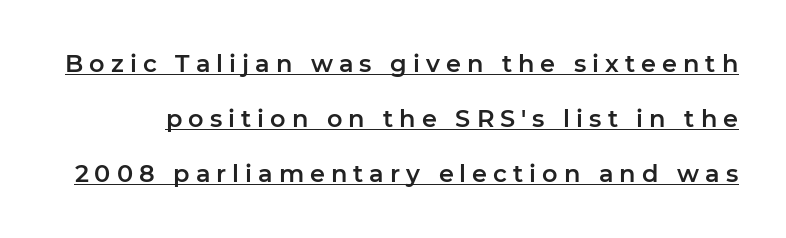
Do the letters lean? They stand straight. Leading: increased. These characters rest on top of a visible drawn line. The face used here is rendered with a markedly widened letterfit.
